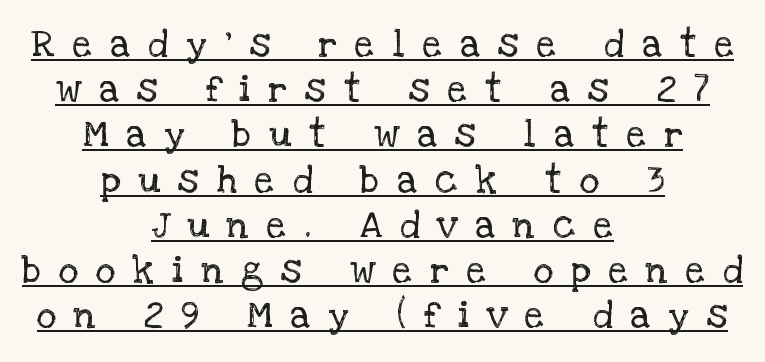
The image shows 38 px regular-weight serif type, upright; set centered, line spacing 1.19x, unusually wide letter spacing (+0.48 em), underlined; low stroke contrast and a large x-height.
